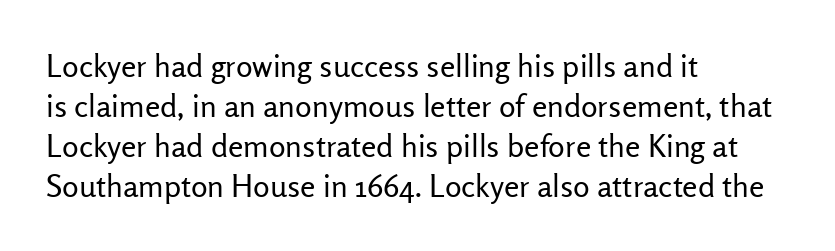
{"serif": "no", "italic": "no", "bold": "no", "weight": "regular", "width": "normal", "stroke_contrast": "low", "x_height": "medium", "monospaced": "no", "underline": "no", "align": "left", "line_spacing": "normal", "line_spacing_ratio": 1.29, "letter_spacing": "normal", "letter_spacing_em": 0.0, "glyph_px": 31}
